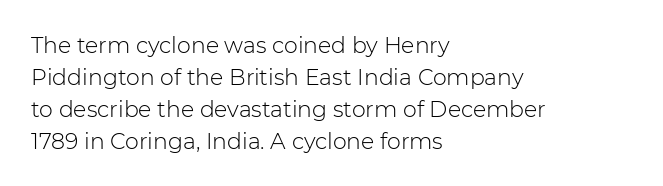
The image shows 22 px text type, upright; set left-aligned, normal line spacing (1.45x), normal letter spacing, not underlined.
